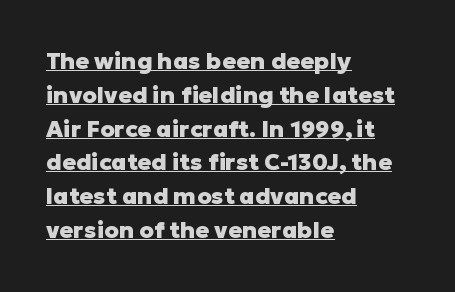
Q: Is the text bold? A: Yes.
Q: Is the text italic (slanted)? A: No, it is upright.
Q: Is the text underlined? A: Yes.
Q: How is the paragraph aligned? A: Left-aligned.
Q: Is the spacing between letters normal or unusually wide? A: Normal.
Q: Is the spacing between lines tight, normal or loose? A: Normal.
